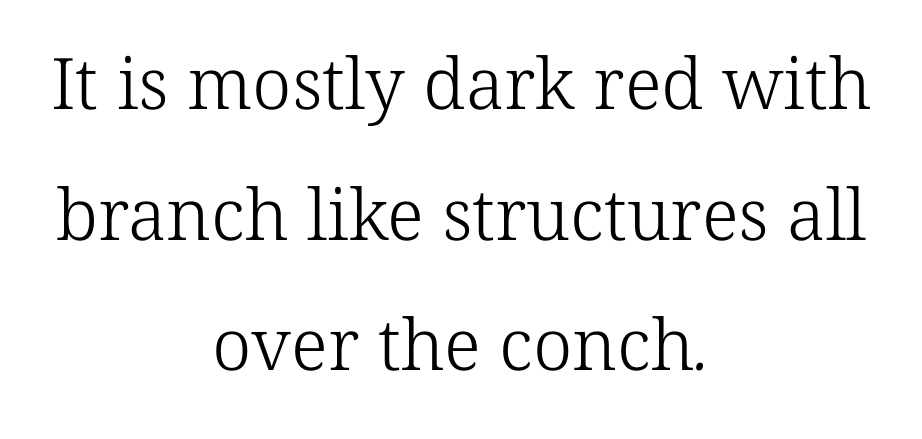
{"serif": "yes", "bold": "no", "weight": "light", "width": "normal", "stroke_contrast": "low", "x_height": "medium", "monospaced": "no", "underline": "no", "align": "center", "line_spacing_ratio": 1.84, "letter_spacing": "normal", "letter_spacing_em": 0.0, "glyph_px": 71}
